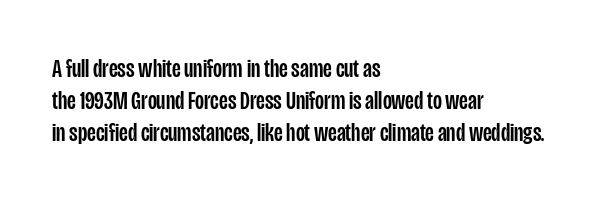
The image shows 26 px text type, upright; set left-aligned, line spacing 1.24x, normal letter spacing, not underlined.
